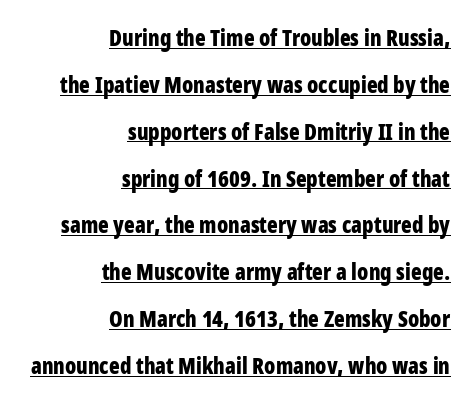
{"italic": "no", "bold": "yes", "underline": "yes", "align": "right", "line_spacing": "loose", "line_spacing_ratio": 2.13, "letter_spacing": "normal", "letter_spacing_em": 0.0, "glyph_px": 22}
